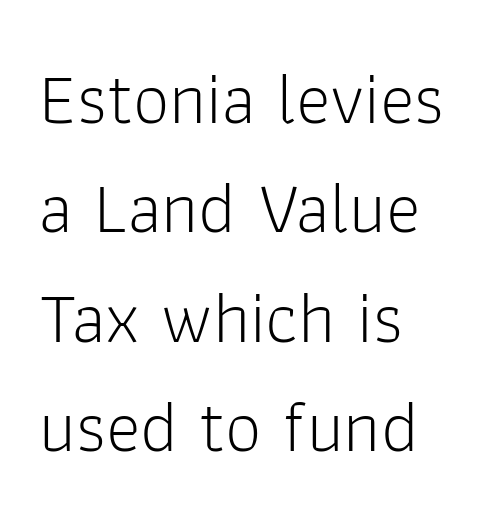
Q: Is the text bold? A: No.
Q: Is the text italic (slanted)? A: No, it is upright.
Q: Is the typeface a serif or a sans-serif typeface? A: Sans-serif.
Q: Is the text underlined? A: No.
Q: How is the paragraph aligned? A: Left-aligned.
Q: Is the spacing between letters normal or unusually wide? A: Normal.
Q: Is the spacing between lines tight, normal or loose? A: Normal.
Q: Width (condensed, normal, or wide)? A: Normal.
Q: Stroke contrast? A: Low.
Q: x-height? A: Medium.
Q: Monospaced? A: No.
